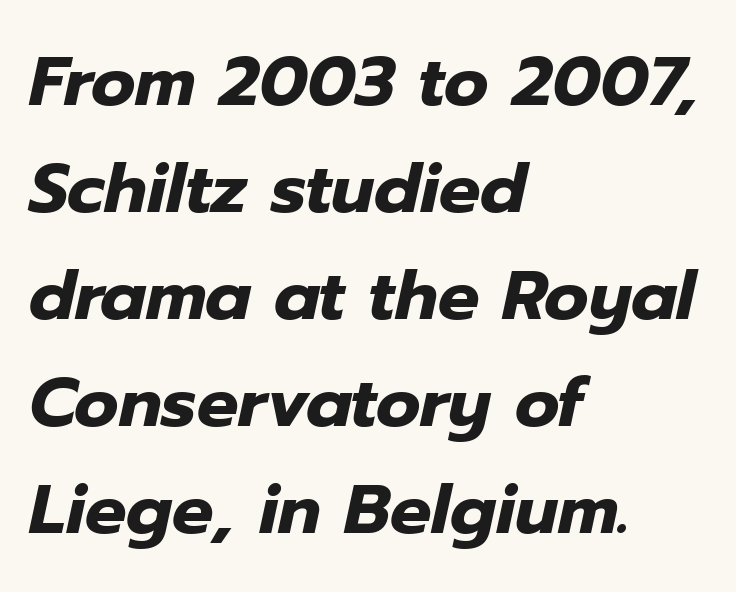
The zone under the glyphs is completely vacant. Emphasis by weight is at full strength: bold. This sample uses an oblique cut, with every glyph tilted off the vertical. Note the varied advance widths — an 'i' is clearly narrower than an 'm'. Evenly set lines give the paragraph a standard silhouette. Observe the ordinary spacing: letters are neighbours, not strangers.
